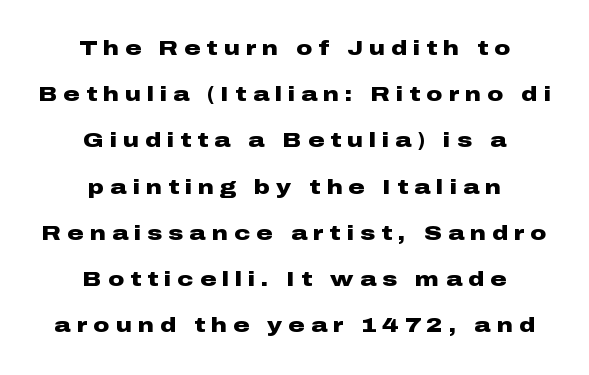
Leading is clearly above the norm, producing a sparse column. Quick note: not italic, upright. The rendering inserts visible extra space after every character. Just letters on the line, the space beneath them empty.
